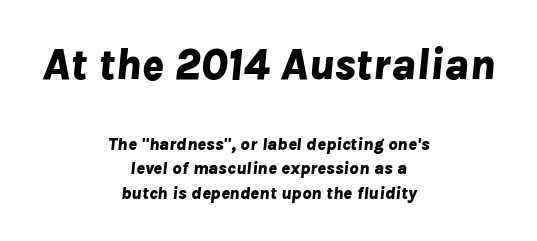
Q: Is the text bold? A: Yes.
Q: Is the text italic (slanted)? A: Yes, it leans right by about 8 degrees.
Q: Is the text underlined? A: No.
Q: How is the paragraph aligned? A: Centered.
Q: Is the spacing between letters normal or unusually wide? A: Normal.
Q: Is the spacing between lines tight, normal or loose? A: Normal.
Q: Which block of text is set in a larger size, the first (top) or the second (bottom)? A: The first (top) one.
Q: Width (condensed, normal, or wide)? A: Normal.
Q: Stroke contrast? A: Low.
Q: x-height? A: Medium.
Q: Monospaced? A: No.
